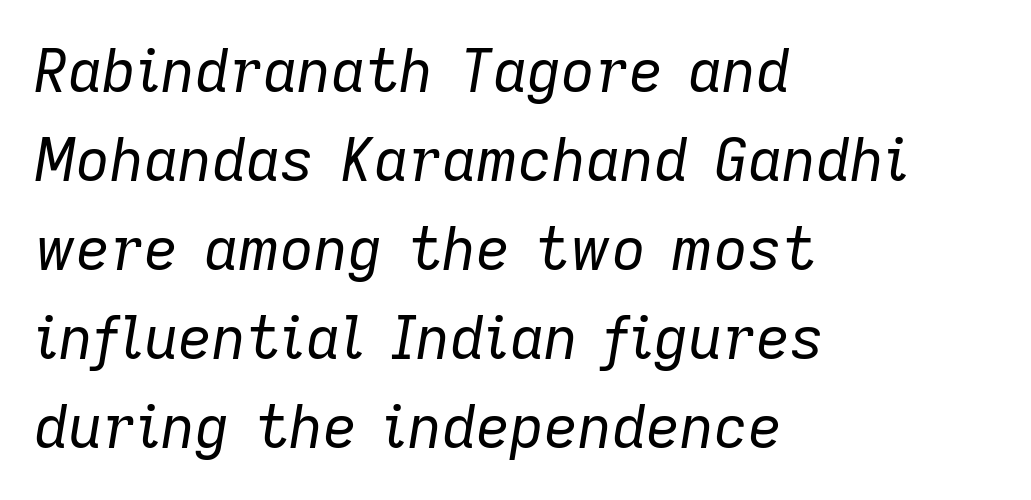
The image shows 59 px regular-weight type, italic (leaning right); set left-aligned, normal line spacing (1.51x), normal letter spacing, not underlined; low stroke contrast and a medium x-height.
